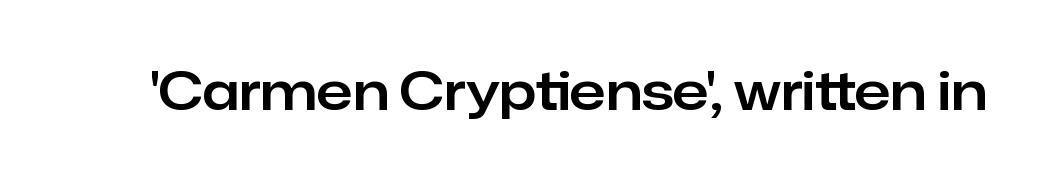
The image shows 53 px sans-serif type, upright; set normal letter spacing, not underlined; low stroke contrast and a medium x-height.
